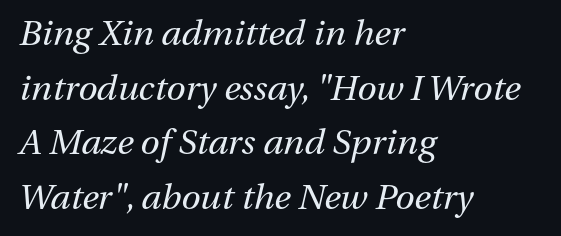
Q: Is the text bold? A: No.
Q: Is the text italic (slanted)? A: Yes, it leans right by about 13 degrees.
Q: Is the text underlined? A: No.
Q: How is the paragraph aligned? A: Left-aligned.
Q: Is the spacing between letters normal or unusually wide? A: Normal.
Q: Is the spacing between lines tight, normal or loose? A: Normal.
Q: Width (condensed, normal, or wide)? A: Normal.
Q: Stroke contrast? A: Medium.
Q: x-height? A: Medium.
Q: Monospaced? A: No.
